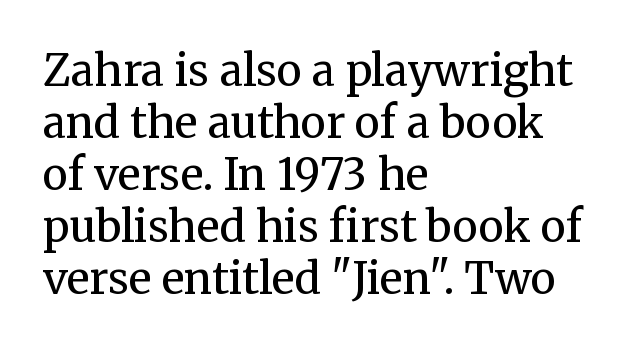
Q: Is the text bold? A: No.
Q: Is the text italic (slanted)? A: No, it is upright.
Q: Is the typeface a serif or a sans-serif typeface? A: Serif.
Q: Is the text underlined? A: No.
Q: How is the paragraph aligned? A: Left-aligned.
Q: Is the spacing between letters normal or unusually wide? A: Normal.
Q: Width (condensed, normal, or wide)? A: Normal.
Q: Stroke contrast? A: Medium.
Q: x-height? A: Medium.
Q: Monospaced? A: No.
